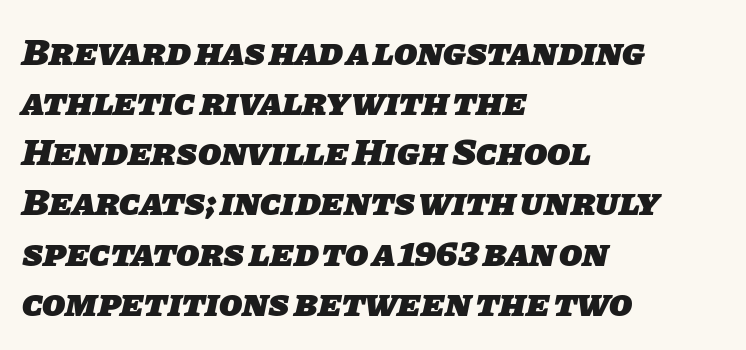
Q: Is the text bold? A: Yes.
Q: Is the typeface a serif or a sans-serif typeface? A: Serif.
Q: Is the text underlined? A: No.
Q: How is the paragraph aligned? A: Left-aligned.
Q: Is the spacing between letters normal or unusually wide? A: Normal.
Q: Is the spacing between lines tight, normal or loose? A: Normal.
Q: Width (condensed, normal, or wide)? A: Normal.
Q: Stroke contrast? A: Low.
Q: x-height? A: Large.
Q: Monospaced? A: No.
